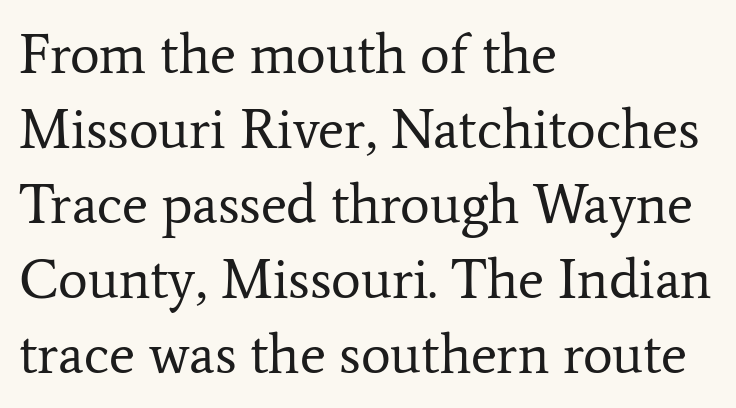
The paragraph has a hard left edge and a soft right edge. These lines are rendered in a variable-pitch font. This reads as an unemphasized weight, regular at the heaviest. A typesetter would call this leading conventional body-copy spacing. This is serif lettering, the kind often seen in printed books.
